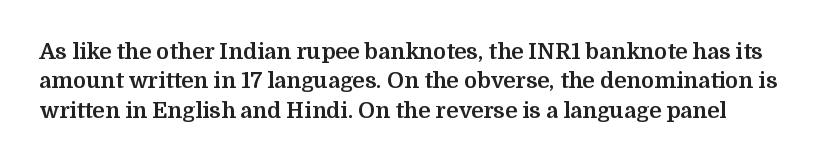
The image shows 22 px bold type, upright; set normal line spacing (1.34x), normal letter spacing, not underlined.
